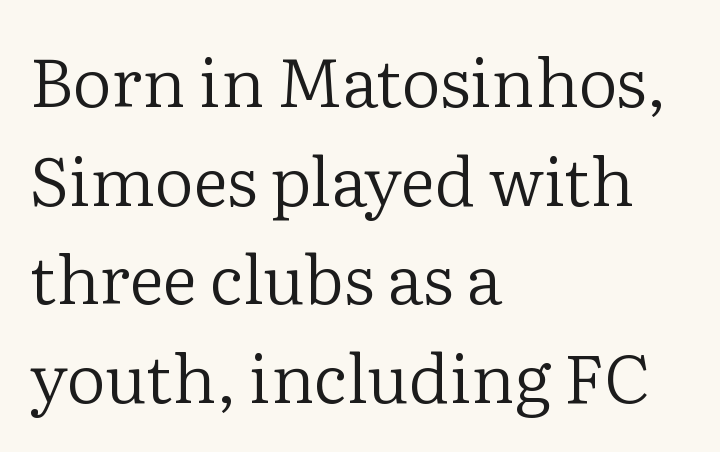
One-word summary of the alignment: left. Notice how descenders clear the ascenders below comfortably — that's standard leading. Lines of text with bare space underneath. Characters follow at the spacing the type designer built in. Weight: regular or lighter. You could not count columns in this text — the font is proportionally spaced.
